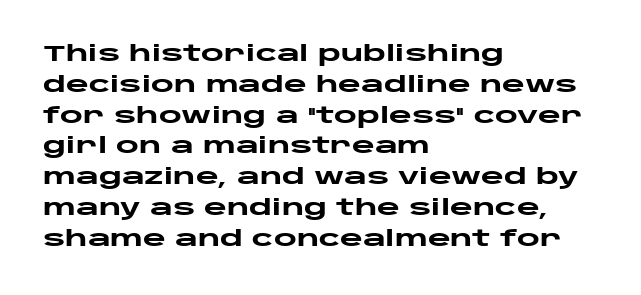
No italicization has been applied; the sample stays upright. The line-height multiplier appears to be the usual default. The face used here has the dense, thick strokes of a bold. Clear beneath every line of the passage. Each word holds together tightly as a unit, with standard inter-letter gaps. The typesetter chose a ragged-right arrangement here.
